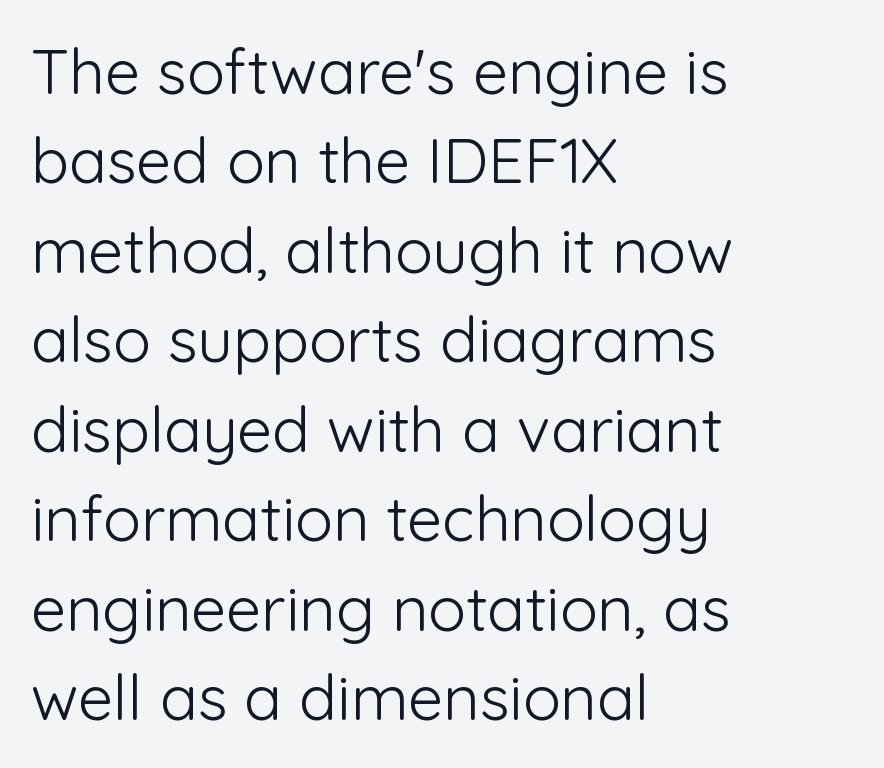
Q: Is the text bold? A: No.
Q: Is the text italic (slanted)? A: No, it is upright.
Q: Is the typeface a serif or a sans-serif typeface? A: Sans-serif.
Q: Is the text underlined? A: No.
Q: How is the paragraph aligned? A: Left-aligned.
Q: Is the spacing between letters normal or unusually wide? A: Normal.
Q: Is the spacing between lines tight, normal or loose? A: Normal.
Q: Width (condensed, normal, or wide)? A: Normal.
Q: Stroke contrast? A: Low.
Q: x-height? A: Medium.
Q: Monospaced? A: No.
